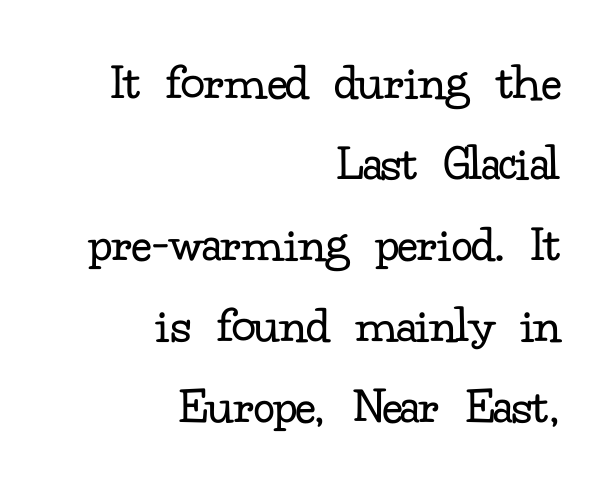
Q: Is the text bold? A: No.
Q: Is the text italic (slanted)? A: No, it is upright.
Q: Is the typeface a serif or a sans-serif typeface? A: Serif.
Q: Is the text underlined? A: No.
Q: How is the paragraph aligned? A: Right-aligned.
Q: Is the spacing between letters normal or unusually wide? A: Normal.
Q: Is the spacing between lines tight, normal or loose? A: Normal.
Q: Width (condensed, normal, or wide)? A: Normal.
Q: Stroke contrast? A: Low.
Q: x-height? A: Small.
Q: Monospaced? A: No.
